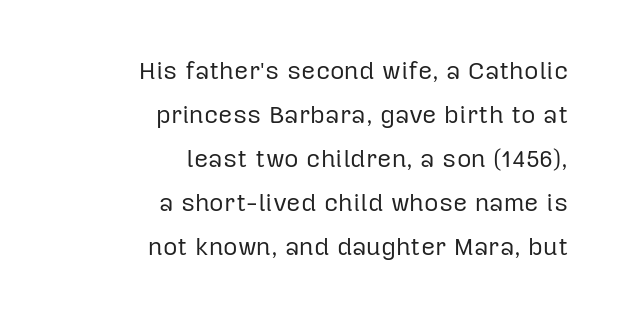
Q: Is the text bold? A: No.
Q: Is the text italic (slanted)? A: No, it is upright.
Q: Is the text underlined? A: No.
Q: How is the paragraph aligned? A: Right-aligned.
Q: Is the spacing between letters normal or unusually wide? A: Normal.
